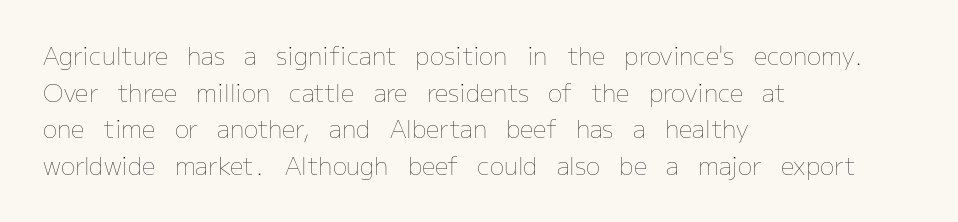
Standard letterfit; no display-style spreading of the glyphs. No chunkiness to these letters — they're not bold. This is roman type, the default non-slanted kind. Does the copy run flush right? No — it runs flush left.
